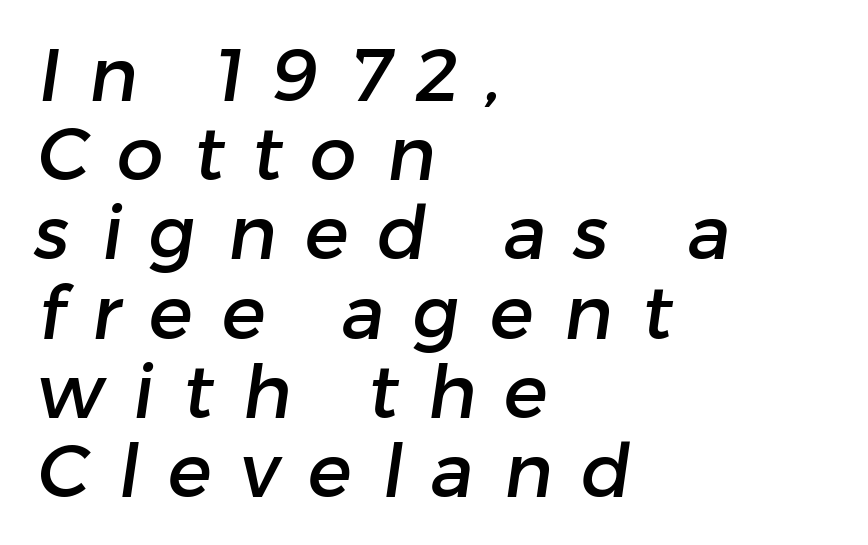
{"serif": "no", "width": "normal", "stroke_contrast": "low", "x_height": "medium", "monospaced": "no", "underline": "no", "align": "left", "line_spacing": "tight", "line_spacing_ratio": 1.07, "letter_spacing": "wide", "letter_spacing_em": 0.39, "glyph_px": 74}
